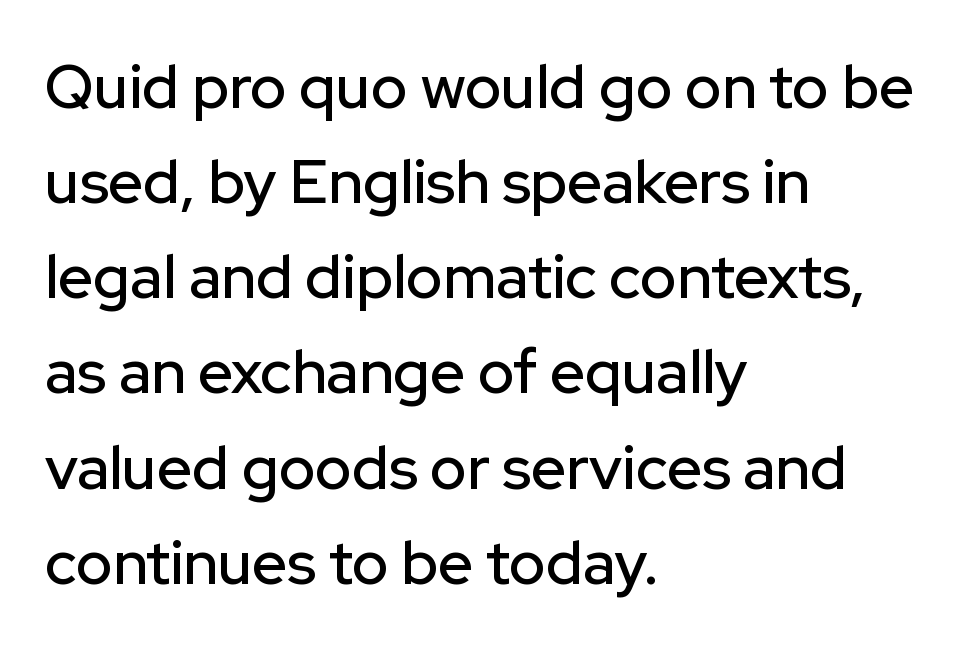
{"serif": "no", "italic": "no", "width": "normal", "stroke_contrast": "low", "x_height": "medium", "monospaced": "no", "underline": "no", "align": "left", "line_spacing": "normal", "line_spacing_ratio": 1.56, "letter_spacing": "normal", "letter_spacing_em": 0.0, "glyph_px": 61}
